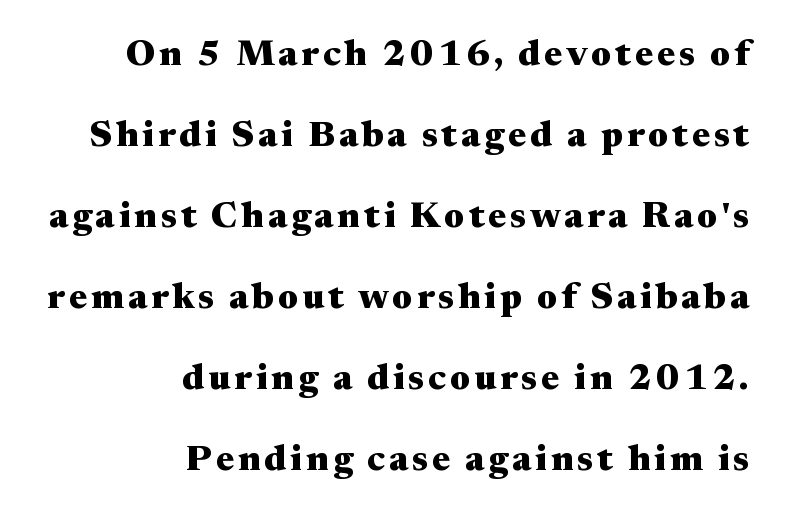
{"serif": "yes", "italic": "no", "bold": "yes", "weight": "heavy", "width": "wide", "stroke_contrast": "medium", "x_height": "medium", "monospaced": "no", "underline": "no", "align": "right", "line_spacing": "loose", "line_spacing_ratio": 2.25, "glyph_px": 36}
